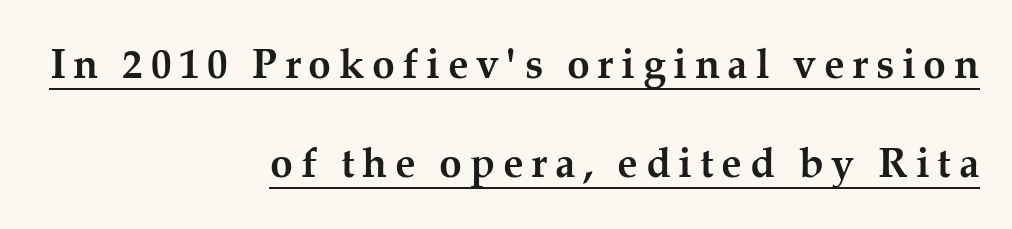
Old-style or modern, the face here clearly has serifs. A rule runs beneath these lines of type. Typeset ragged left — the right edge is the straight one. Successive baselines arrive slowly, with a big drop between each. Varying glyph widths throughout — classic text-font behaviour.
